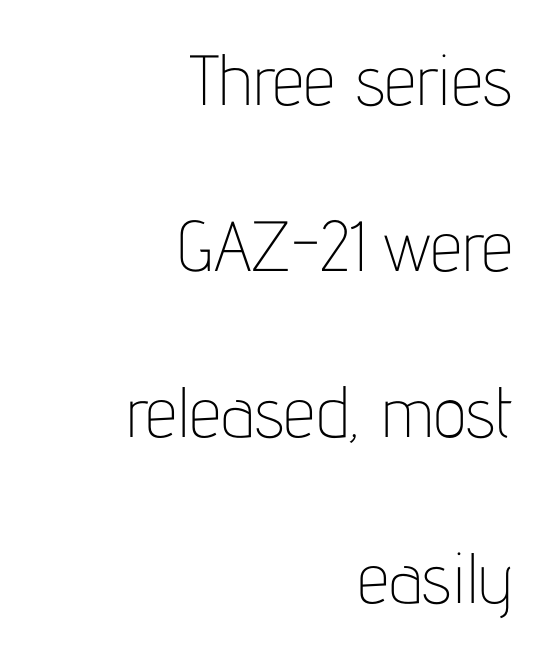
The face used here is proportionally spaced, like ordinary book or web type. Does extra space separate the letters? No, they use regular spacing. The lines are spread far apart with generous leading. Grotesque or geometric, the face here clearly has no serifs. Each line ends at the same right margin while the left side varies. Every character sits straight up, as roman type does.
